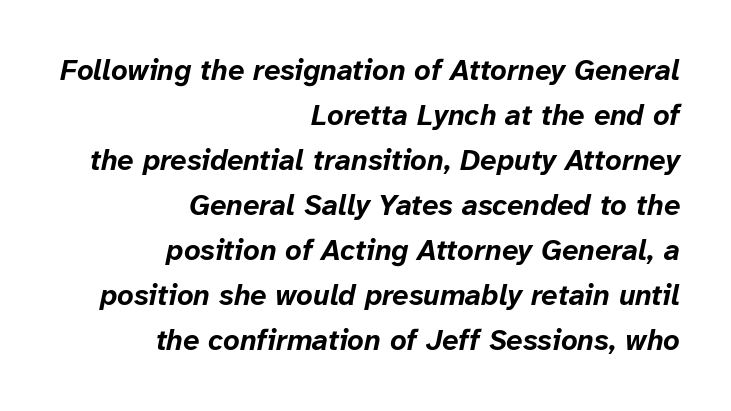
Q: Is the text bold? A: Yes.
Q: Is the text italic (slanted)? A: Yes, it leans right by about 12 degrees.
Q: Is the text underlined? A: No.
Q: How is the paragraph aligned? A: Right-aligned.
Q: Is the spacing between letters normal or unusually wide? A: Normal.
Q: Is the spacing between lines tight, normal or loose? A: Normal.
Q: Width (condensed, normal, or wide)? A: Normal.
Q: Stroke contrast? A: Low.
Q: x-height? A: Medium.
Q: Monospaced? A: No.
